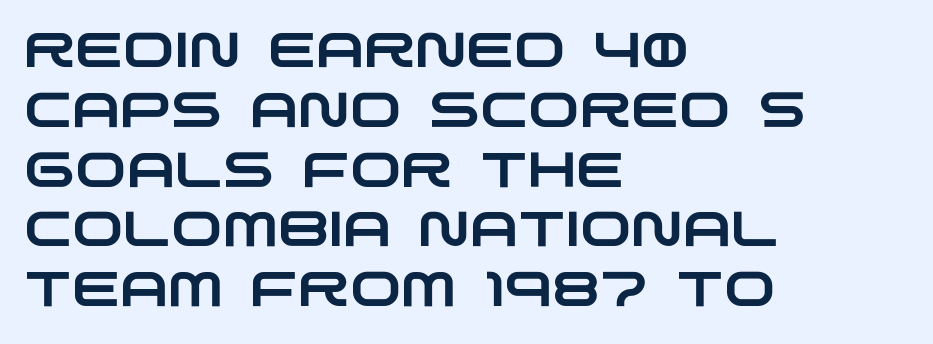
{"serif": "no", "width": "wide", "stroke_contrast": "low", "x_height": "large", "monospaced": "no", "underline": "no", "align": "left", "line_spacing_ratio": 1.22, "letter_spacing": "normal", "letter_spacing_em": 0.0, "glyph_px": 49}
